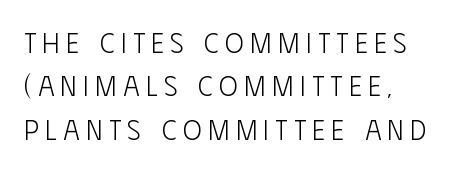
Q: Is the text bold? A: No.
Q: Is the text italic (slanted)? A: No, it is upright.
Q: Is the typeface a serif or a sans-serif typeface? A: Sans-serif.
Q: Is the text underlined? A: No.
Q: How is the paragraph aligned? A: Left-aligned.
Q: Is the spacing between letters normal or unusually wide? A: Unusually wide.
Q: Is the spacing between lines tight, normal or loose? A: Normal.
Q: Width (condensed, normal, or wide)? A: Condensed.
Q: Stroke contrast? A: Low.
Q: x-height? A: Large.
Q: Monospaced? A: No.
